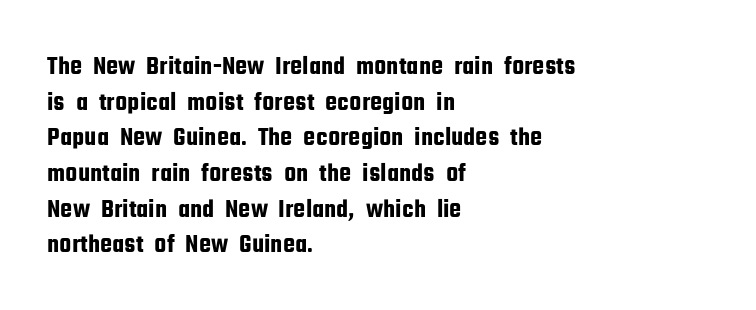
The image shows 27 px text type, upright; set left-aligned, normal line spacing (1.32x), normal letter spacing, not underlined.
